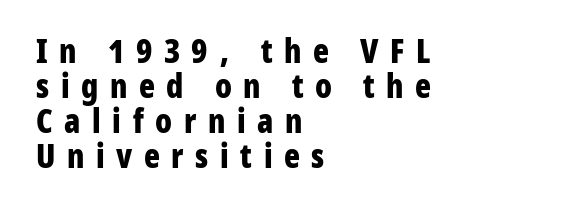
Q: Is the text bold? A: Yes.
Q: Is the text italic (slanted)? A: No, it is upright.
Q: Is the typeface a serif or a sans-serif typeface? A: Sans-serif.
Q: Is the text underlined? A: No.
Q: How is the paragraph aligned? A: Left-aligned.
Q: Is the spacing between letters normal or unusually wide? A: Unusually wide.
Q: Is the spacing between lines tight, normal or loose? A: Tight.
Q: Width (condensed, normal, or wide)? A: Condensed.
Q: Stroke contrast? A: Low.
Q: x-height? A: Medium.
Q: Monospaced? A: No.
